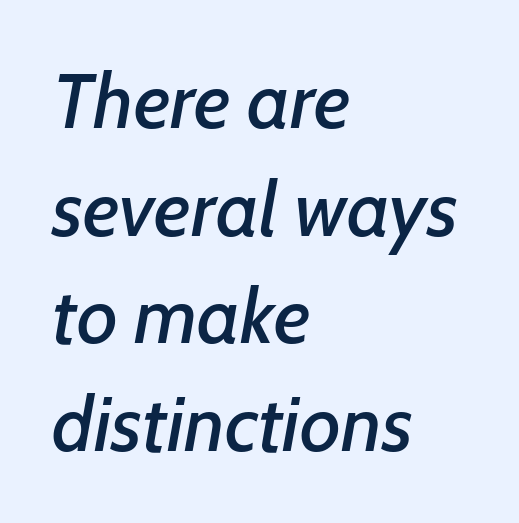
Q: Is the text italic (slanted)? A: Yes, it leans right by about 7 degrees.
Q: Is the text underlined? A: No.
Q: How is the paragraph aligned? A: Left-aligned.
Q: Is the spacing between letters normal or unusually wide? A: Normal.
Q: Is the spacing between lines tight, normal or loose? A: Normal.
Q: Width (condensed, normal, or wide)? A: Normal.
Q: Stroke contrast? A: Low.
Q: x-height? A: Medium.
Q: Monospaced? A: No.
